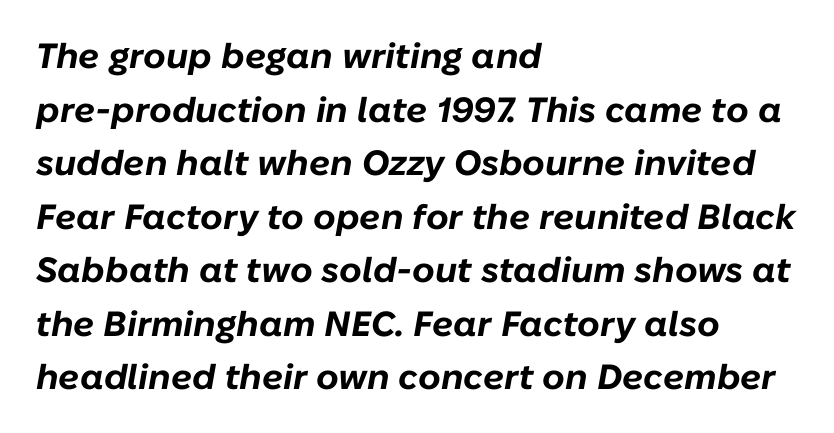
{"italic": "yes", "lean": "right", "slant_degrees": 10, "bold": "yes", "weight": "bold", "width": "normal", "stroke_contrast": "low", "x_height": "medium", "monospaced": "no", "underline": "no", "align": "left", "line_spacing": "normal", "line_spacing_ratio": 1.53, "letter_spacing": "normal", "letter_spacing_em": 0.0, "glyph_px": 35}
